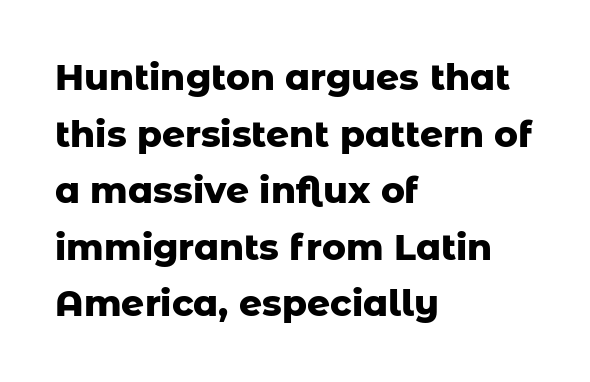
{"serif": "no", "italic": "no", "bold": "yes", "weight": "heavy", "width": "normal", "stroke_contrast": "low", "x_height": "medium", "monospaced": "no", "underline": "no", "align": "left", "line_spacing": "normal", "line_spacing_ratio": 1.57, "letter_spacing": "normal", "letter_spacing_em": 0.0, "glyph_px": 36}
